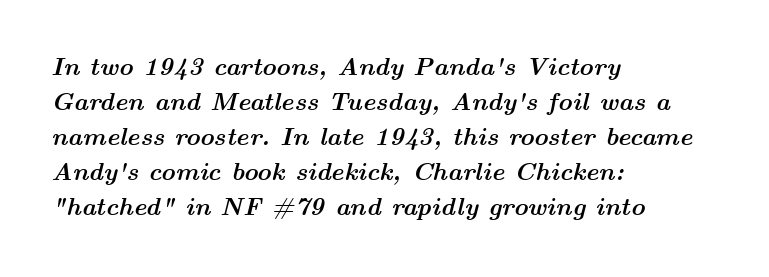
The typography opts for an oblique posture over an upright one. The baseline area is clear. The lines are quadded left. Caption: bold face, heavy strokes. Does extra space separate the letters? No, they use regular spacing.
